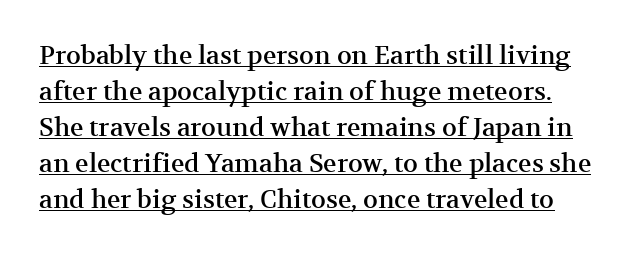
The image shows 25 px text type, upright; set normal line spacing (1.44x), normal letter spacing, underlined.
